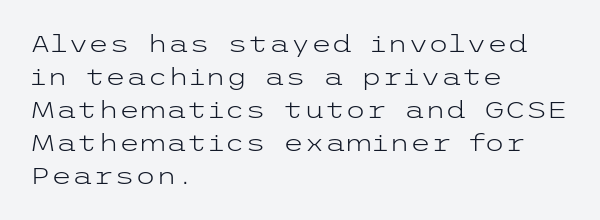
The image shows 24 px text type, upright; set left-aligned, normal line spacing (1.37x), normal letter spacing, not underlined.
